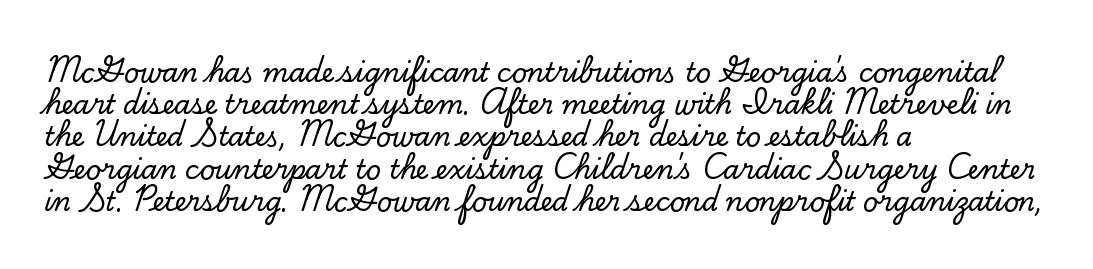
Q: Is the text italic (slanted)? A: Yes.
Q: Is the text underlined? A: No.
Q: How is the paragraph aligned? A: Left-aligned.
Q: Is the spacing between letters normal or unusually wide? A: Normal.
